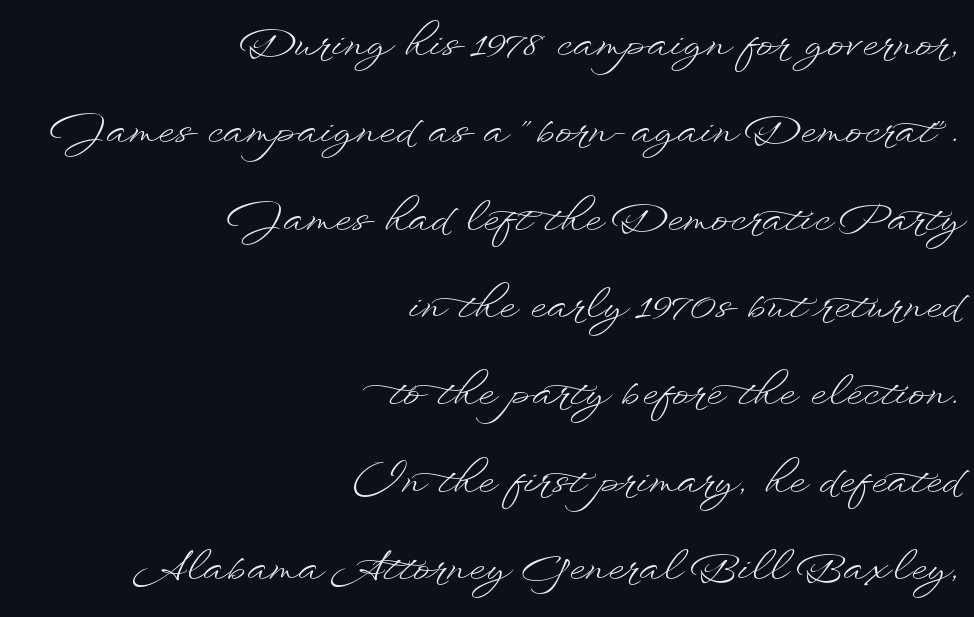
The image shows 41 px light, wide type; set right-aligned, loose line spacing (2.13x), normal letter spacing, not underlined; low stroke contrast and a small x-height.
